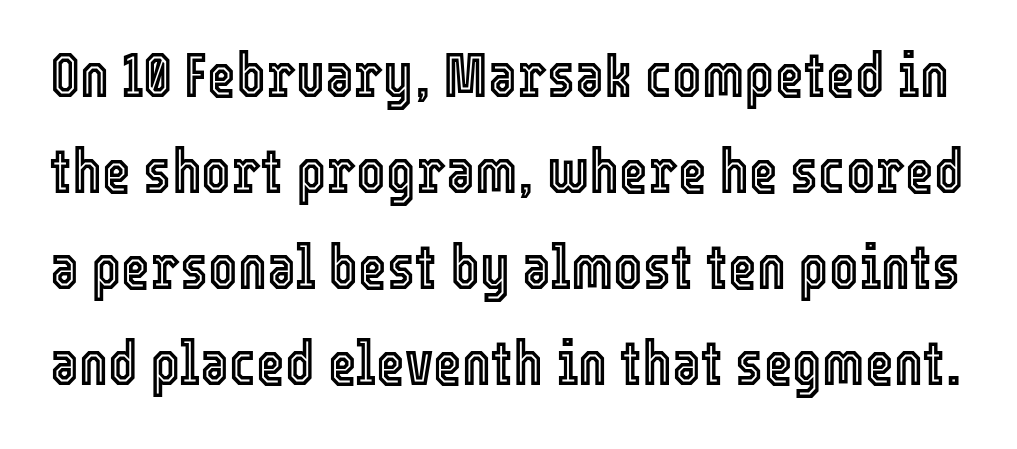
The image shows 62 px condensed type, upright; set normal line spacing (1.55x), normal letter spacing, not underlined; a medium x-height.
